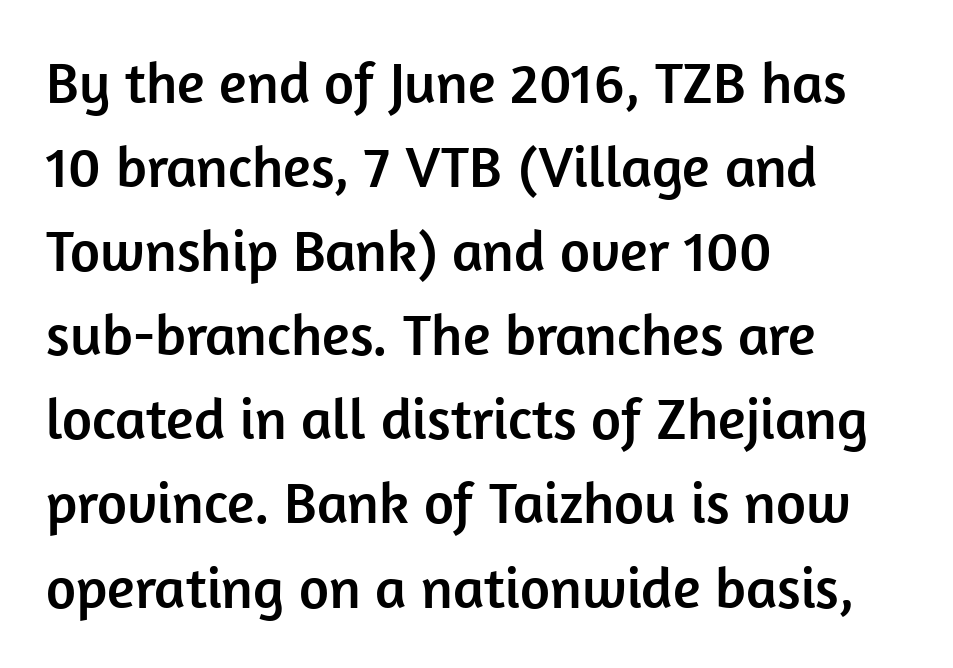
The image shows 58 px sans-serif type, upright; set left-aligned, normal line spacing (1.45x), normal letter spacing, not underlined; low stroke contrast and a medium x-height.
